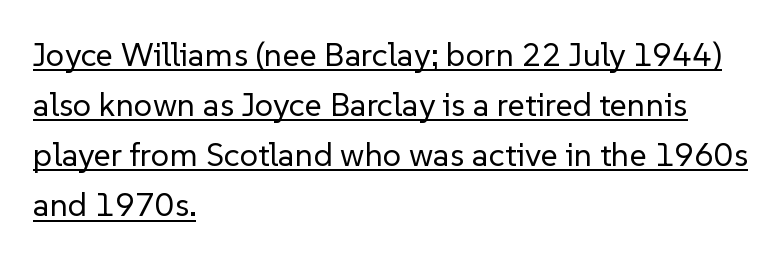
{"serif": "no", "italic": "no", "bold": "no", "weight": "regular", "width": "normal", "stroke_contrast": "low", "x_height": "medium", "monospaced": "no", "underline": "yes", "align": "left", "line_spacing": "normal", "line_spacing_ratio": 1.52, "letter_spacing": "normal", "letter_spacing_em": 0.0, "glyph_px": 33}
